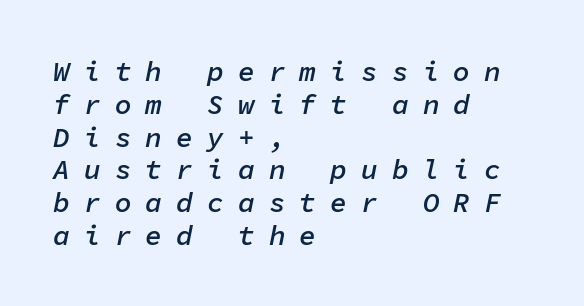
Q: Is the text bold? A: Semi-bold.
Q: Is the text italic (slanted)? A: Yes, it leans right by about 11 degrees.
Q: Is the text underlined? A: No.
Q: How is the paragraph aligned? A: Left-aligned.
Q: Is the spacing between letters normal or unusually wide? A: Unusually wide.
Q: Width (condensed, normal, or wide)? A: Normal.
Q: Stroke contrast? A: Low.
Q: x-height? A: Medium.
Q: Monospaced? A: Yes.
